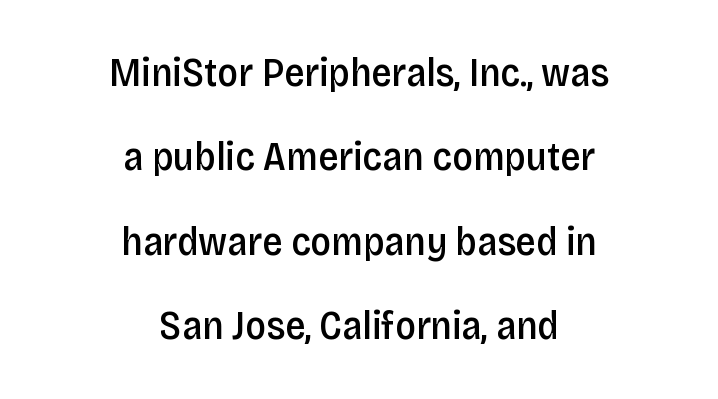
{"serif": "no", "italic": "no", "bold": "semi", "weight": "semibold", "width": "condensed", "stroke_contrast": "low", "x_height": "large", "monospaced": "no", "underline": "no", "align": "center", "line_spacing": "loose", "line_spacing_ratio": 2.11, "letter_spacing": "normal", "letter_spacing_em": 0.0, "glyph_px": 40}
